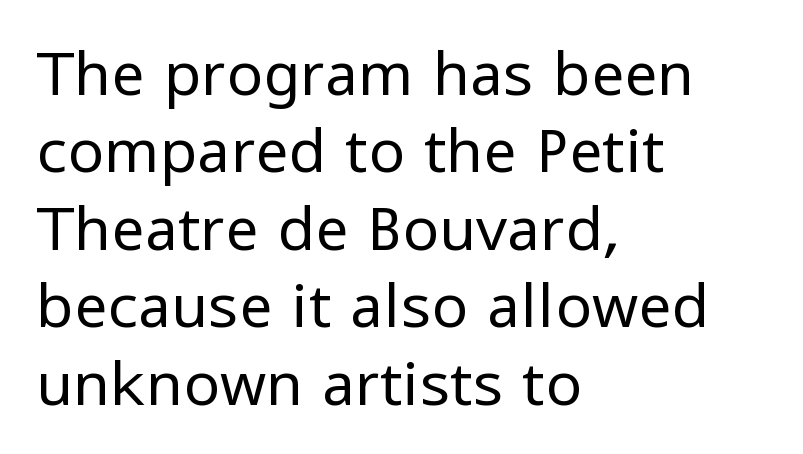
Q: Is the text bold? A: No.
Q: Is the text italic (slanted)? A: No, it is upright.
Q: Is the typeface a serif or a sans-serif typeface? A: Sans-serif.
Q: Is the text underlined? A: No.
Q: How is the paragraph aligned? A: Left-aligned.
Q: Is the spacing between letters normal or unusually wide? A: Normal.
Q: Is the spacing between lines tight, normal or loose? A: Normal.
Q: Width (condensed, normal, or wide)? A: Normal.
Q: Stroke contrast? A: Low.
Q: x-height? A: Medium.
Q: Monospaced? A: No.
